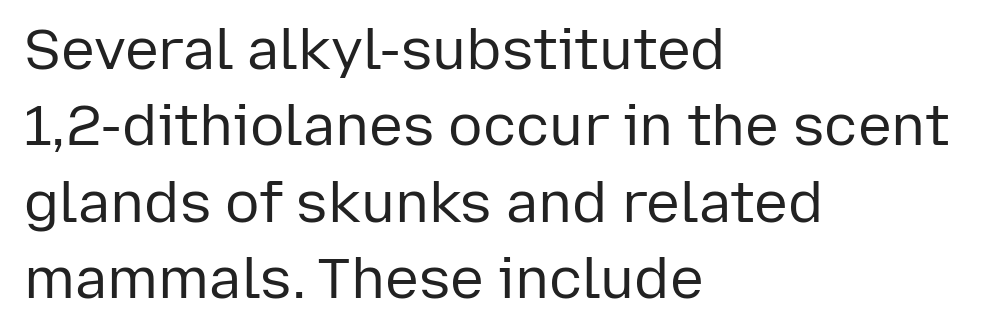
{"serif": "no", "italic": "no", "bold": "no", "weight": "regular", "width": "normal", "stroke_contrast": "low", "x_height": "medium", "monospaced": "no", "underline": "no", "align": "left", "line_spacing": "normal", "line_spacing_ratio": 1.34, "letter_spacing": "normal", "letter_spacing_em": 0.0, "glyph_px": 57}
